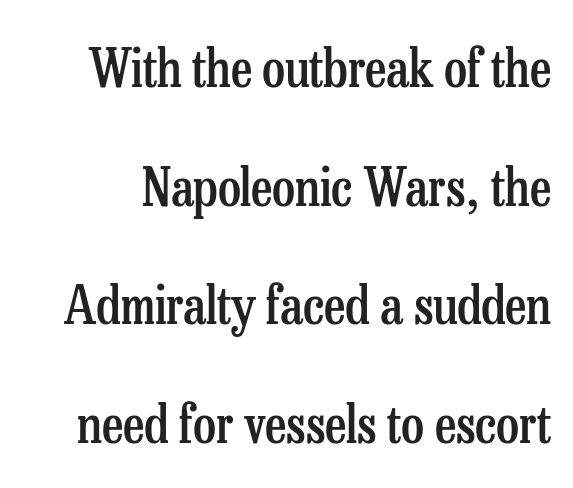
{"serif": "yes", "italic": "no", "bold": "semi", "weight": "semibold", "width": "condensed", "stroke_contrast": "low", "x_height": "medium", "monospaced": "no", "underline": "no", "line_spacing": "loose", "line_spacing_ratio": 2.28, "letter_spacing": "normal", "letter_spacing_em": 0.0, "glyph_px": 52}
